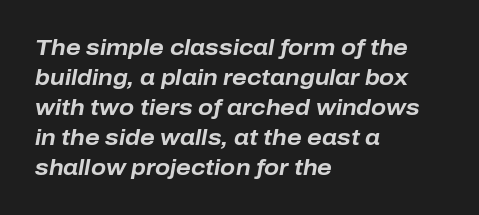
The string is rendered with underlining switched off. How heavy is the stroke? Heavy — this is a bold. The passage shown stacks its lines at a standard gap. Reading down the block, your eye returns to a fixed left position each line. Students, note that the glyphs here touch the page at normal intervals. A typesetter would mark this as italic.
